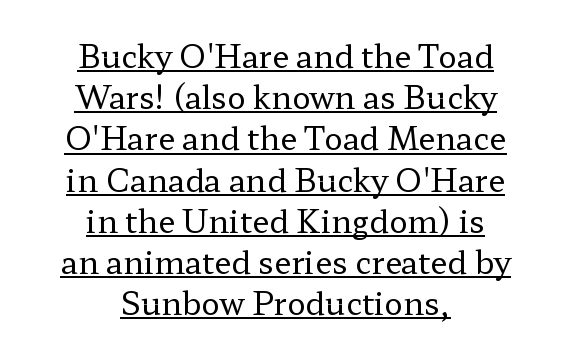
Caption: standard tracking, unaltered. A serif font was chosen for this passage. Short and long lines alike share a common midpoint. Line spacing here is normal.
